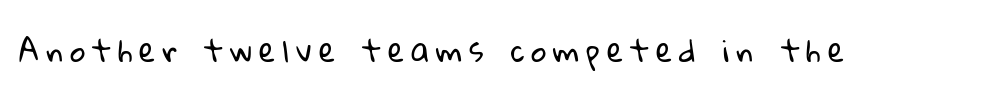
Q: Is the text bold? A: No.
Q: Is the typeface a serif or a sans-serif typeface? A: Sans-serif.
Q: Is the text underlined? A: No.
Q: Is the spacing between letters normal or unusually wide? A: Unusually wide.
Q: Width (condensed, normal, or wide)? A: Normal.
Q: Stroke contrast? A: Low.
Q: x-height? A: Medium.
Q: Monospaced? A: No.
